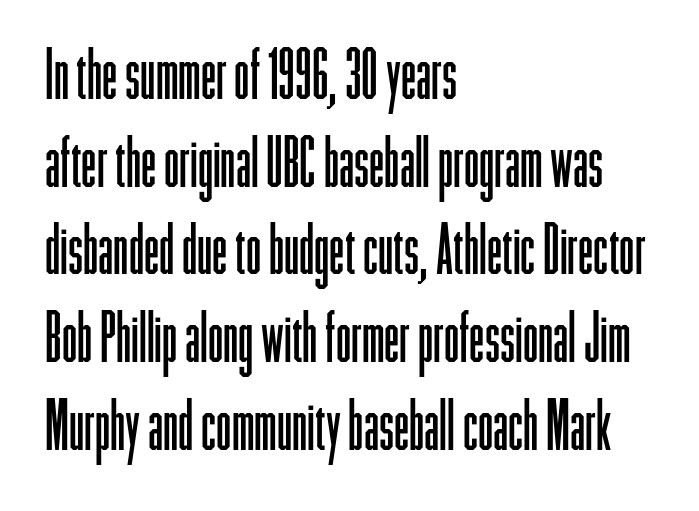
The image shows 69 px light, condensed sans-serif type, upright; set left-aligned, normal line spacing (1.27x), normal letter spacing, not underlined; low stroke contrast and a medium x-height.
